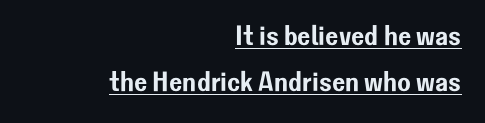
The line texture is even and compact thanks to regular tracking. The face used here appears with an underline applied. Character widths vary here, with narrow letters taking less room than wide ones. The lettering holds an erect, upright posture throughout. Regarding leading, the lines here are spaced in the standard way. Classification — sans serif.
